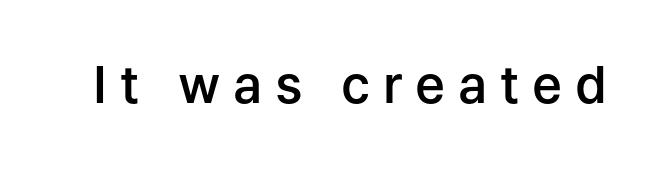
{"serif": "no", "italic": "no", "bold": "semi", "weight": "semibold", "width": "normal", "stroke_contrast": "low", "x_height": "medium", "monospaced": "no", "underline": "no", "letter_spacing": "wide", "letter_spacing_em": 0.25, "glyph_px": 51}
